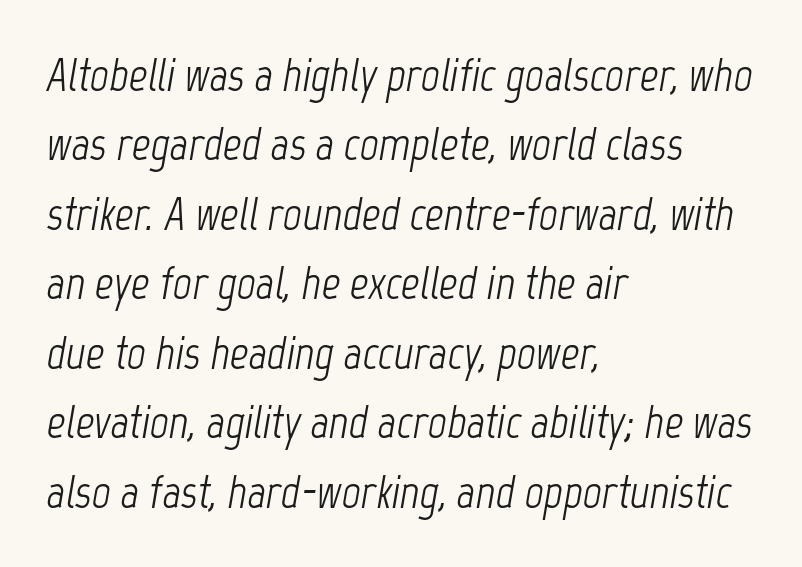
These lines are set flush left with a ragged right edge. Only glyphs here, with clear space below each row. No letter is thick-stroked: the sample isn't bold. In terms of posture, this sample is oblique.
